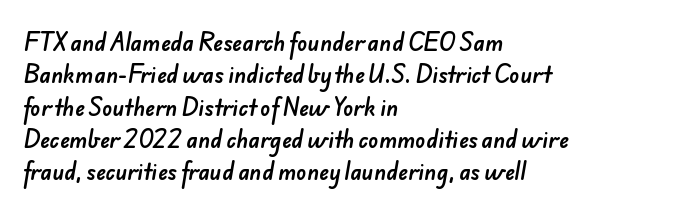
{"underline": "no", "align": "left", "line_spacing": "normal", "line_spacing_ratio": 1.54, "letter_spacing": "normal", "letter_spacing_em": 0.0, "glyph_px": 21}
